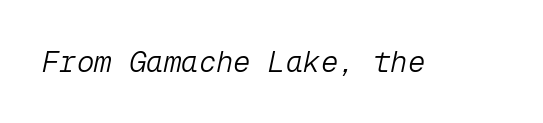
The image shows 29 px light type, italic (leaning right), monospaced; set normal letter spacing, not underlined; low stroke contrast and a medium x-height.
